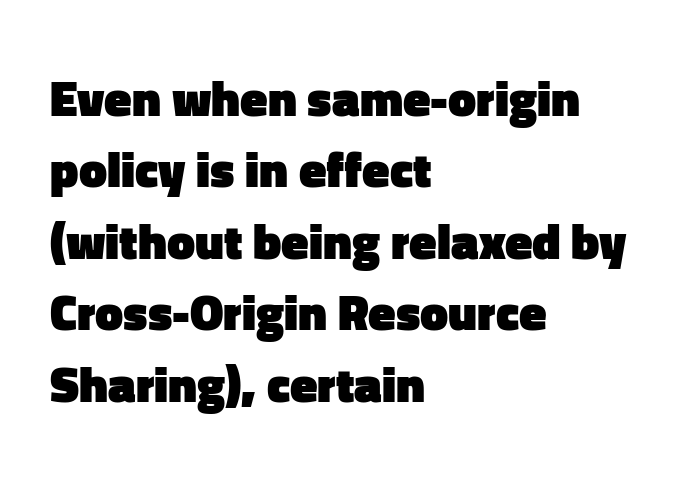
Q: Is the text bold? A: Yes.
Q: Is the text italic (slanted)? A: No, it is upright.
Q: Is the typeface a serif or a sans-serif typeface? A: Sans-serif.
Q: Is the text underlined? A: No.
Q: How is the paragraph aligned? A: Left-aligned.
Q: Is the spacing between letters normal or unusually wide? A: Normal.
Q: Is the spacing between lines tight, normal or loose? A: Normal.
Q: Width (condensed, normal, or wide)? A: Normal.
Q: Stroke contrast? A: Low.
Q: x-height? A: Medium.
Q: Monospaced? A: No.
